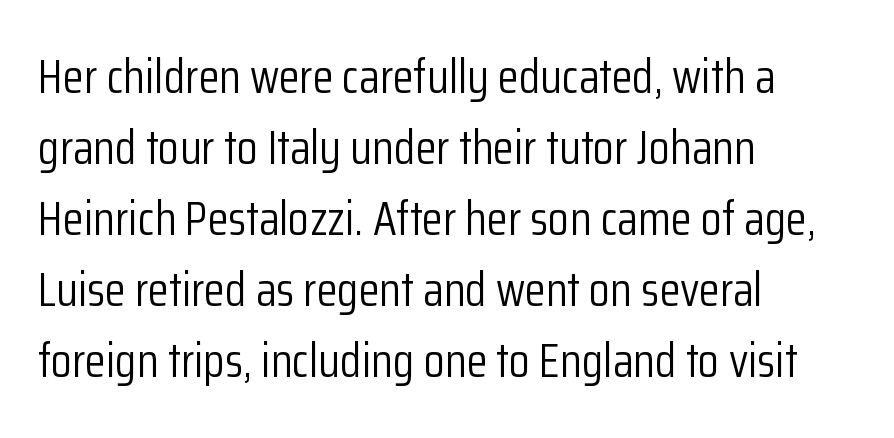
Q: Is the text bold? A: No.
Q: Is the text italic (slanted)? A: No, it is upright.
Q: Is the typeface a serif or a sans-serif typeface? A: Sans-serif.
Q: Is the text underlined? A: No.
Q: How is the paragraph aligned? A: Left-aligned.
Q: Is the spacing between letters normal or unusually wide? A: Normal.
Q: Is the spacing between lines tight, normal or loose? A: Normal.
Q: Width (condensed, normal, or wide)? A: Condensed.
Q: Stroke contrast? A: Low.
Q: x-height? A: Medium.
Q: Monospaced? A: No.
